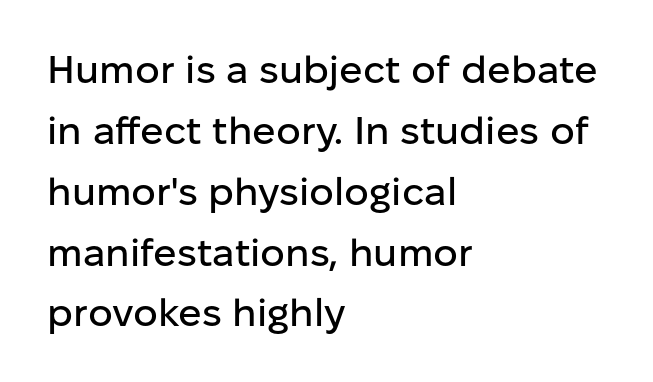
{"serif": "no", "italic": "no", "width": "normal", "stroke_contrast": "low", "x_height": "medium", "monospaced": "no", "underline": "no", "align": "left", "line_spacing": "normal", "line_spacing_ratio": 1.56, "letter_spacing": "normal", "letter_spacing_em": 0.0, "glyph_px": 39}
